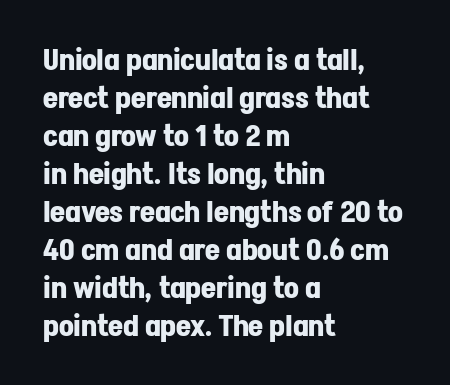
Alignment: flush left. Does extra space separate the letters? No, they use regular spacing. Varying glyph widths throughout — classic text-font behaviour. One glance says typical: line gaps are just what's usual. Descender tails drop into unmarked territory. It's the straight-up-and-down kind of type.
